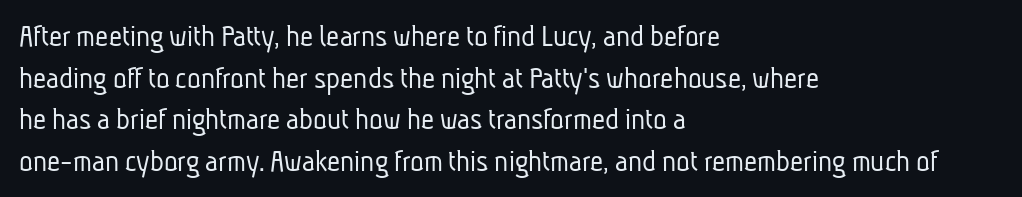
The image shows 32 px light, condensed sans-serif type; set left-aligned, normal line spacing (1.3x), normal letter spacing, not underlined; low stroke contrast and a medium x-height.
